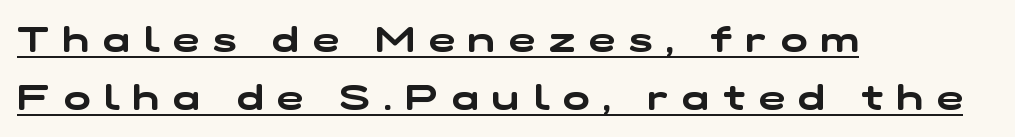
{"serif": "no", "width": "wide", "stroke_contrast": "low", "x_height": "medium", "monospaced": "no", "underline": "yes", "align": "left", "line_spacing": "normal", "line_spacing_ratio": 1.67, "letter_spacing": "wide", "letter_spacing_em": 0.4, "glyph_px": 35}
